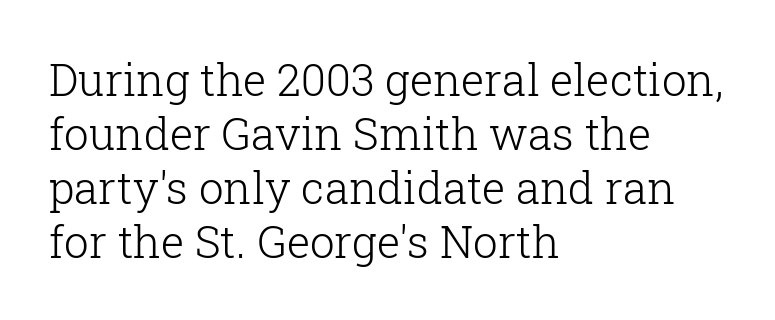
The image shows 44 px light serif type, upright; set left-aligned, line spacing 1.23x, normal letter spacing, not underlined; low stroke contrast and a medium x-height.
